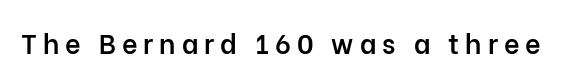
Q: Is the text bold? A: Semi-bold.
Q: Is the text italic (slanted)? A: No, it is upright.
Q: Is the text underlined? A: No.
Q: Is the spacing between letters normal or unusually wide? A: Unusually wide.
